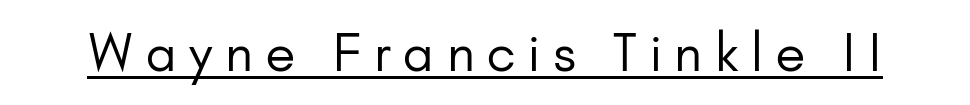
Q: Is the text bold? A: No.
Q: Is the text italic (slanted)? A: No, it is upright.
Q: Is the typeface a serif or a sans-serif typeface? A: Sans-serif.
Q: Is the text underlined? A: Yes.
Q: Is the spacing between letters normal or unusually wide? A: Unusually wide.
Q: Width (condensed, normal, or wide)? A: Normal.
Q: Stroke contrast? A: Low.
Q: x-height? A: Small.
Q: Monospaced? A: No.
